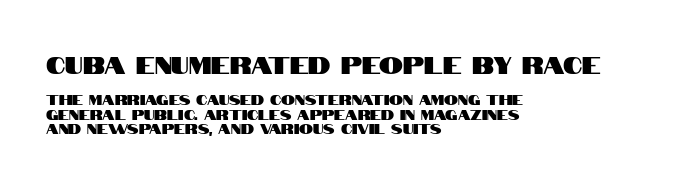
Cramped leading. The lettering stays uniformly vertical, giving the passage a roman look. The gap between lines stays unmarked. Tracking here is standard; glyphs follow each other at the usual distance. This layout puts the oversized block above and the modest block below. Alignment: flush left.
